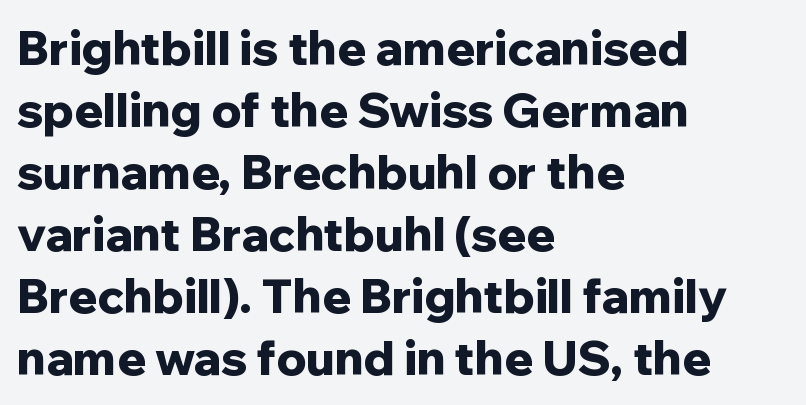
Reading down the block, your eye returns to a fixed left position each line. This is heavy type, rendered in bold. Descender tails drop into unmarked territory. Successive baselines arrive at the customary interval.
